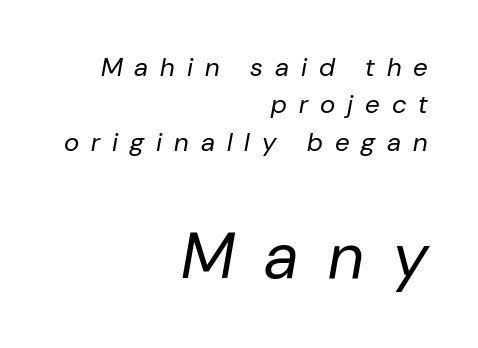
{"italic": "yes", "lean": "right", "slant_degrees": 10, "bold": "no", "weight": "regular", "width": "normal", "stroke_contrast": "low", "x_height": "medium", "monospaced": "no", "underline": "no", "align": "right", "line_spacing": "normal", "line_spacing_ratio": 1.44, "letter_spacing": "wide", "letter_spacing_em": 0.46, "larger_block": "second", "size_ratio": 2.46, "glyph_px": 64}
